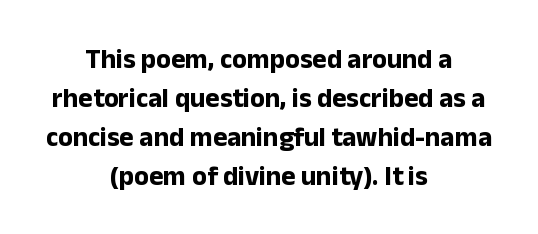
{"italic": "no", "bold": "yes", "underline": "no", "align": "center", "line_spacing": "normal", "line_spacing_ratio": 1.44, "letter_spacing": "normal", "letter_spacing_em": 0.0, "glyph_px": 27}
